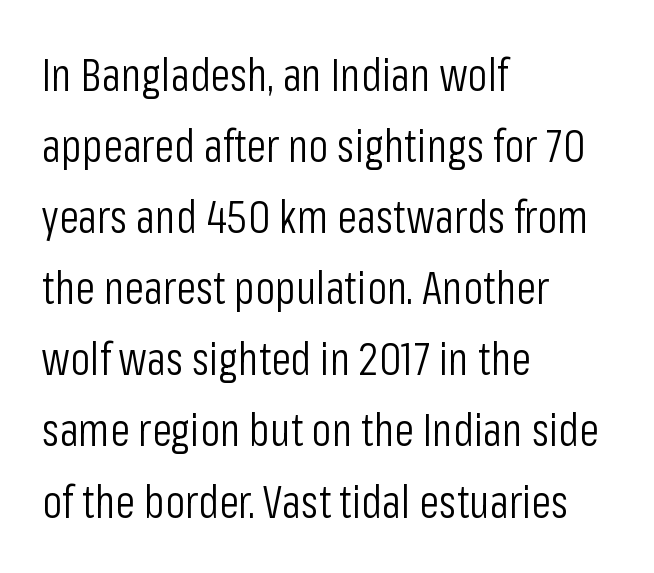
The image shows 45 px light, condensed sans-serif type, upright; set left-aligned, normal line spacing (1.58x), normal letter spacing, not underlined; low stroke contrast and a medium x-height.
